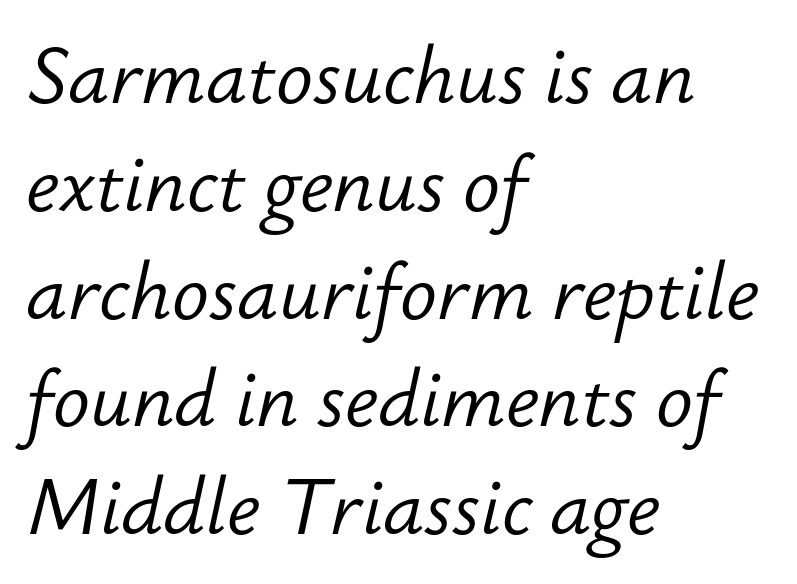
Q: Is the text bold? A: No.
Q: Is the text italic (slanted)? A: Yes, it leans right by about 12 degrees.
Q: Is the text underlined? A: No.
Q: How is the paragraph aligned? A: Left-aligned.
Q: Is the spacing between letters normal or unusually wide? A: Normal.
Q: Is the spacing between lines tight, normal or loose? A: Normal.
Q: Width (condensed, normal, or wide)? A: Normal.
Q: Stroke contrast? A: Low.
Q: x-height? A: Small.
Q: Monospaced? A: No.
